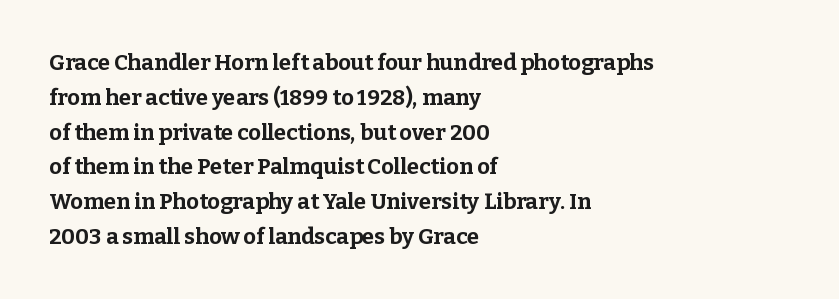
The image shows 22 px bold type, upright; set left-aligned, normal line spacing (1.58x), normal letter spacing, not underlined.
